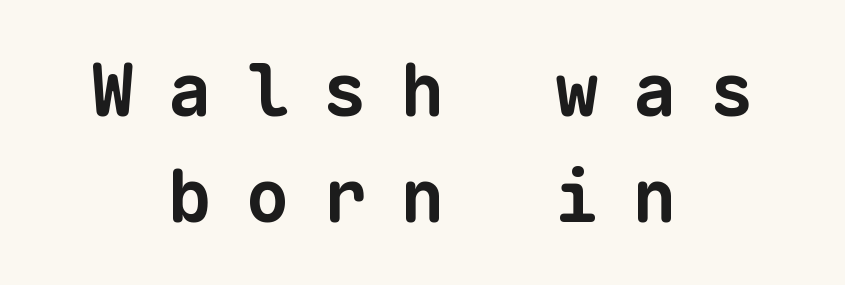
Q: Is the text bold? A: Yes.
Q: Is the typeface a serif or a sans-serif typeface? A: Sans-serif.
Q: Is the text underlined? A: No.
Q: How is the paragraph aligned? A: Centered.
Q: Is the spacing between letters normal or unusually wide? A: Unusually wide.
Q: Is the spacing between lines tight, normal or loose? A: Normal.
Q: Width (condensed, normal, or wide)? A: Normal.
Q: Stroke contrast? A: Low.
Q: x-height? A: Medium.
Q: Monospaced? A: Yes.
